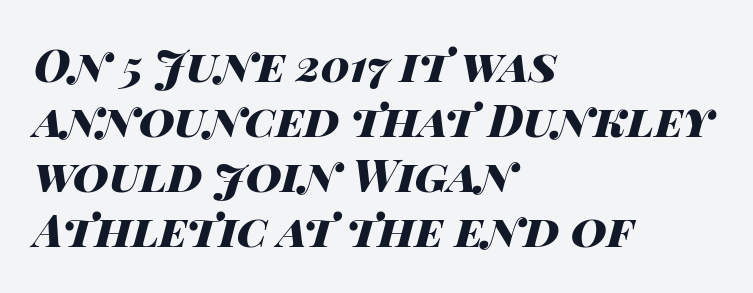
{"italic": "yes", "lean": "right", "slant_degrees": 14, "bold": "yes", "weight": "heavy", "width": "wide", "stroke_contrast": "high", "x_height": "large", "monospaced": "no", "underline": "no", "align": "left", "line_spacing": "normal", "line_spacing_ratio": 1.25, "letter_spacing": "normal", "letter_spacing_em": 0.0, "glyph_px": 44}
